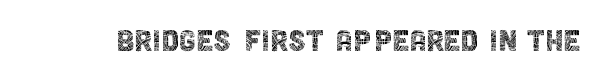
{"serif": "no", "italic": "no", "bold": "no", "weight": "thin", "width": "condensed", "x_height": "large", "monospaced": "no", "underline": "no", "letter_spacing": "normal", "letter_spacing_em": 0.0, "glyph_px": 38}
